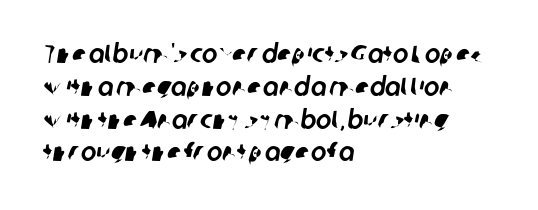
Q: Is the text underlined? A: No.
Q: How is the paragraph aligned? A: Left-aligned.
Q: Is the spacing between letters normal or unusually wide? A: Normal.
Q: Is the spacing between lines tight, normal or loose? A: Normal.
